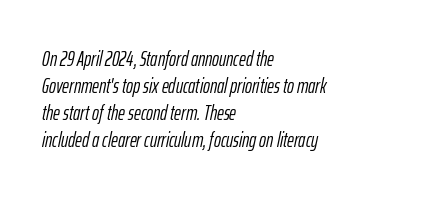
An italicized treatment has been applied to the whole sample. The space between consecutive lines is moderate. Check the space under the baseline: it is left empty. In terms of letterspacing, this is plain default setting. Weight: in the light-to-regular range.
